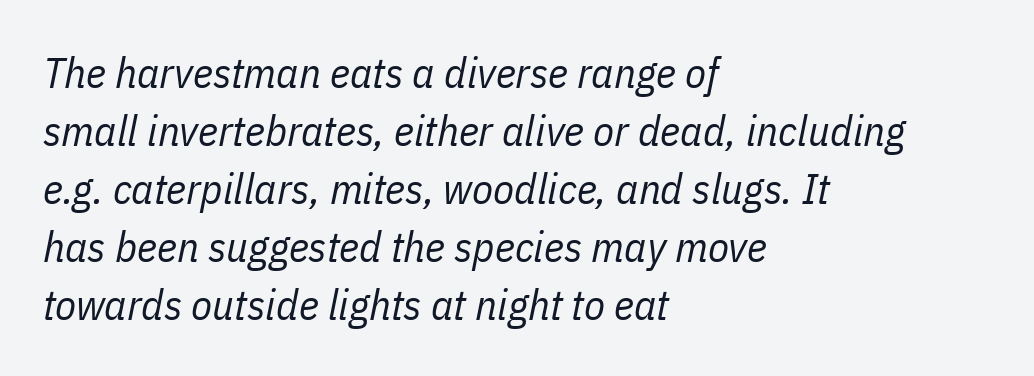
{"italic": "yes", "lean": "right", "slant_degrees": 11, "bold": "no", "weight": "regular", "width": "condensed", "stroke_contrast": "low", "x_height": "medium", "monospaced": "no", "underline": "no", "align": "left", "line_spacing": "normal", "line_spacing_ratio": 1.35, "letter_spacing": "normal", "letter_spacing_em": 0.0, "glyph_px": 43}
